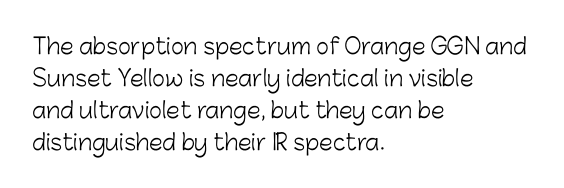
{"italic": "no", "bold": "no", "underline": "no", "align": "left", "line_spacing": "normal", "line_spacing_ratio": 1.45, "letter_spacing": "normal", "letter_spacing_em": 0.0, "glyph_px": 22}
